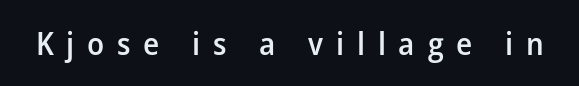
{"serif": "no", "italic": "no", "bold": "semi", "weight": "semibold", "width": "normal", "stroke_contrast": "low", "x_height": "medium", "monospaced": "no", "underline": "no", "letter_spacing": "wide", "letter_spacing_em": 0.4, "glyph_px": 32}
